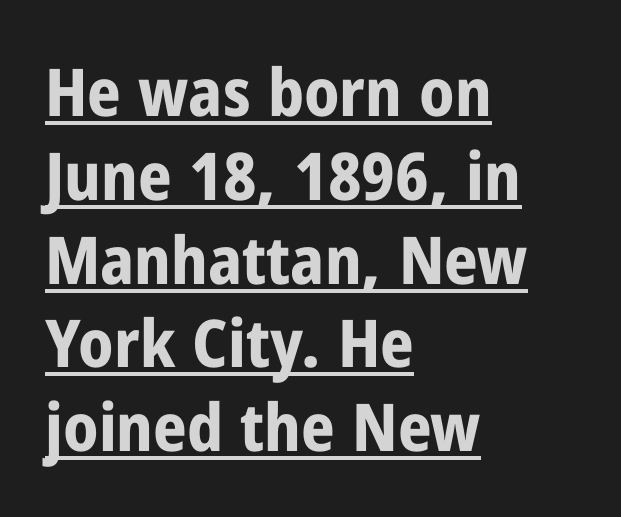
The image shows 66 px bold, condensed sans-serif type, upright; set left-aligned, normal line spacing (1.27x), normal letter spacing, underlined; low stroke contrast and a medium x-height.
